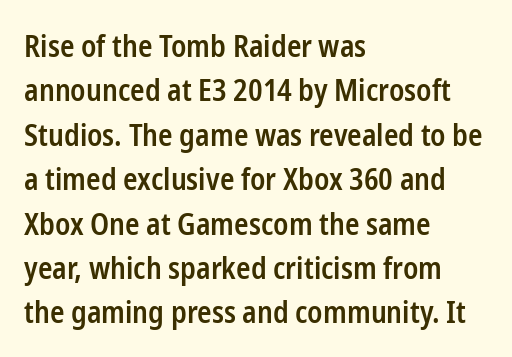
{"serif": "no", "italic": "no", "bold": "semi", "weight": "semibold", "width": "condensed", "stroke_contrast": "low", "x_height": "medium", "monospaced": "no", "underline": "no", "align": "left", "line_spacing": "normal", "line_spacing_ratio": 1.48, "letter_spacing": "normal", "letter_spacing_em": 0.0, "glyph_px": 30}
